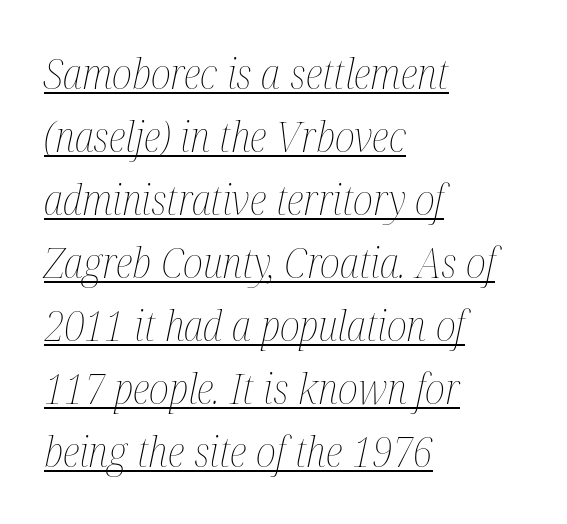
You can see a thin bar hugging the bottom of the glyphs. A typesetter would mark this as italic. Each letter keeps its own natural width here, so spacing adapts to shape. Caption: face not bold, strokes unweighted. The vertical gap from one line to the next is medium. Each word holds together tightly as a unit, with standard inter-letter gaps.
